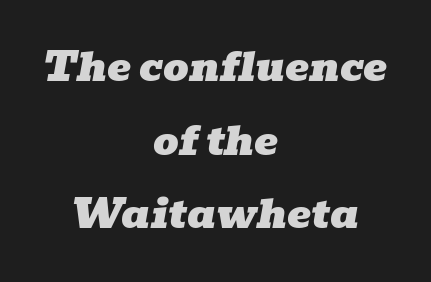
{"serif": "yes", "italic": "yes", "lean": "right", "slant_degrees": 10, "width": "wide", "stroke_contrast": "low", "x_height": "medium", "monospaced": "no", "underline": "no", "align": "center", "line_spacing_ratio": 1.84, "letter_spacing": "normal", "letter_spacing_em": 0.0, "glyph_px": 40}
